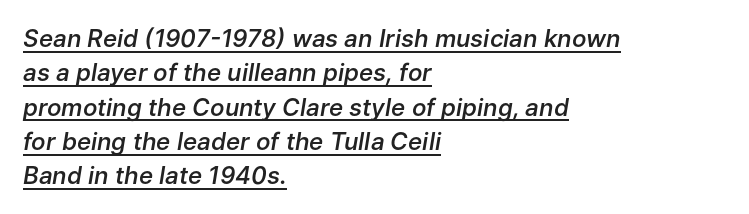
The face used here is a semibold: visibly heavier than regular, lighter than bold. These lines keep a tight, regular rhythm from letter to letter. Evenly set lines give the paragraph a standard silhouette. The paragraph has a hard left edge and a soft right edge.
